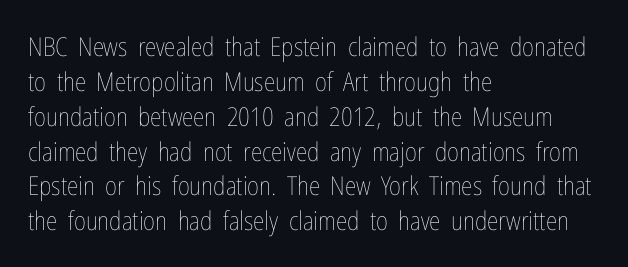
The strip under each line holds only bare page. Short note: letters normally spaced. The axis of the letterforms is exactly vertical. Line spacing here is normal. The rendering anchors every line to the left-hand side.
